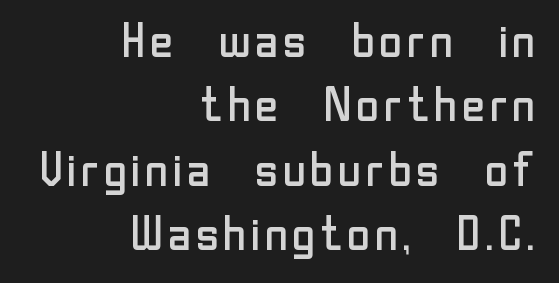
The image shows 47 px regular-weight sans-serif type, upright; set right-aligned, normal line spacing (1.37x), normal letter spacing, not underlined; low stroke contrast and a medium x-height.
